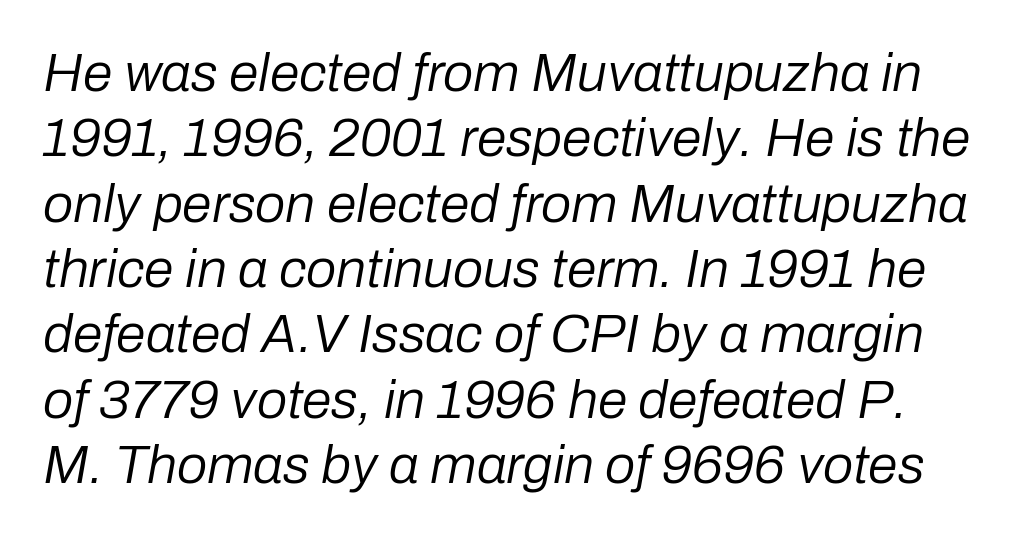
Q: Is the text bold? A: No.
Q: Is the text italic (slanted)? A: Yes, it leans right by about 10 degrees.
Q: Is the text underlined? A: No.
Q: Is the spacing between letters normal or unusually wide? A: Normal.
Q: Width (condensed, normal, or wide)? A: Normal.
Q: Stroke contrast? A: Low.
Q: x-height? A: Medium.
Q: Monospaced? A: No.
